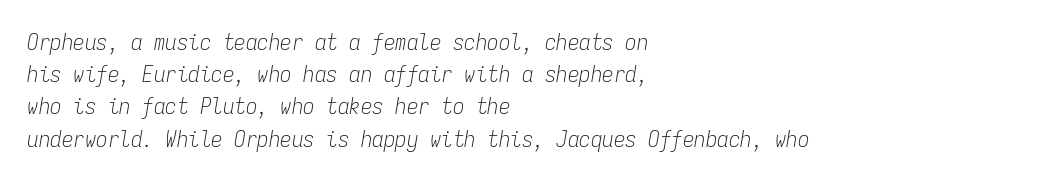
{"italic": "yes", "lean": "right", "slant_degrees": 9, "bold": "no", "underline": "no", "align": "left", "line_spacing": "normal", "line_spacing_ratio": 1.4, "letter_spacing": "normal", "letter_spacing_em": 0.0, "glyph_px": 23}
